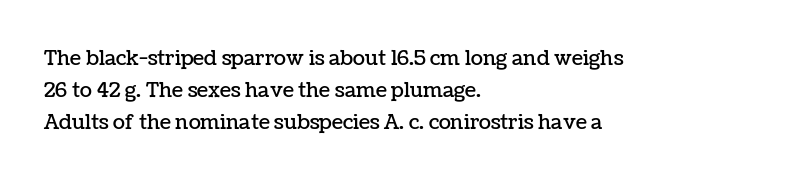
The image shows 20 px text type, upright; set left-aligned, normal line spacing (1.6x), normal letter spacing, not underlined.
